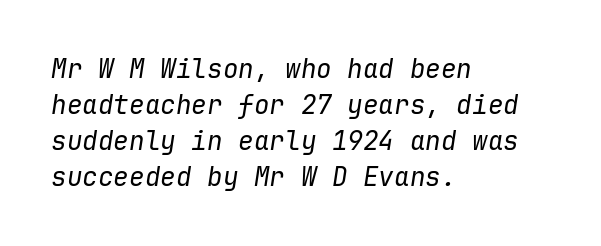
Each row of text sits above clean, open space. The typesetting does not lean heavy: it is not bold. The space between consecutive lines is moderate. You can tell it's italic because the verticals aren't actually vertical. Where is the straight margin? On the left. Compared with typical body copy, the letter spacing here is the same.
